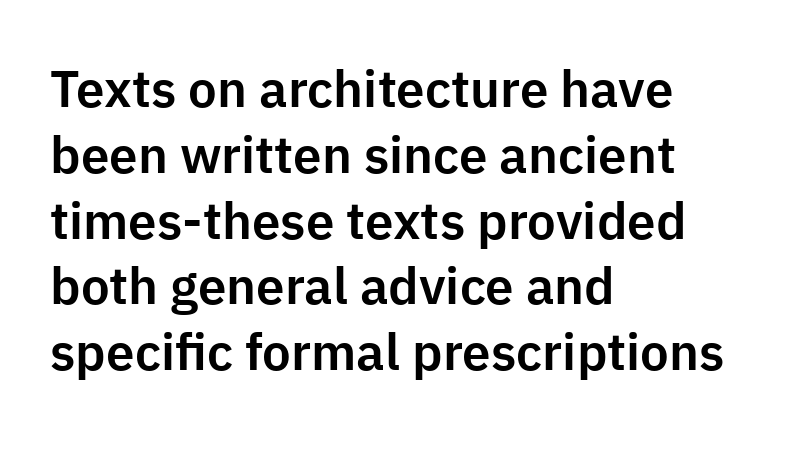
{"serif": "no", "italic": "no", "width": "normal", "stroke_contrast": "low", "x_height": "medium", "monospaced": "no", "underline": "no", "align": "left", "line_spacing": "normal", "line_spacing_ratio": 1.29, "letter_spacing": "normal", "letter_spacing_em": 0.0, "glyph_px": 51}
